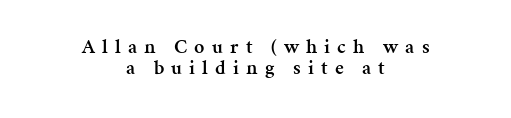
Q: Is the text bold? A: Semi-bold.
Q: Is the text italic (slanted)? A: No, it is upright.
Q: Is the text underlined? A: No.
Q: How is the paragraph aligned? A: Centered.
Q: Is the spacing between letters normal or unusually wide? A: Unusually wide.
Q: Is the spacing between lines tight, normal or loose? A: Tight.
